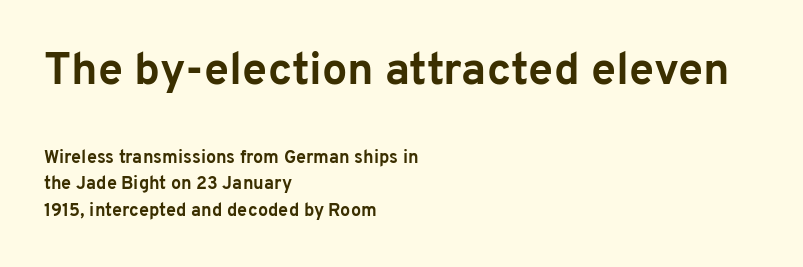
Short and long lines alike share a common starting point at left. Does the type have serifs? No, each stem ends abruptly. Scale decreases going downward across the two blocks. Descender tails drop into unmarked territory. Does the weight exceed regular? Yes, all the way to bold. Think of a printed novel: that variable character pitch is what you see here.
